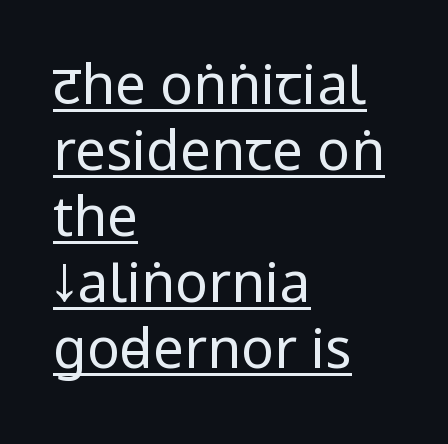
The image shows 55 px regular-weight, condensed sans-serif type, upright; set left-aligned, line spacing 1.2x, normal letter spacing, underlined; low stroke contrast.
